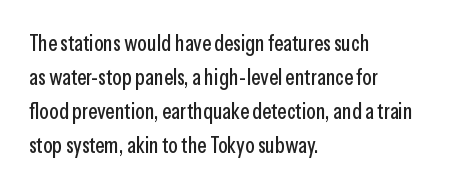
Q: Is the text italic (slanted)? A: No, it is upright.
Q: Is the text underlined? A: No.
Q: How is the paragraph aligned? A: Left-aligned.
Q: Is the spacing between letters normal or unusually wide? A: Normal.
Q: Is the spacing between lines tight, normal or loose? A: Normal.
